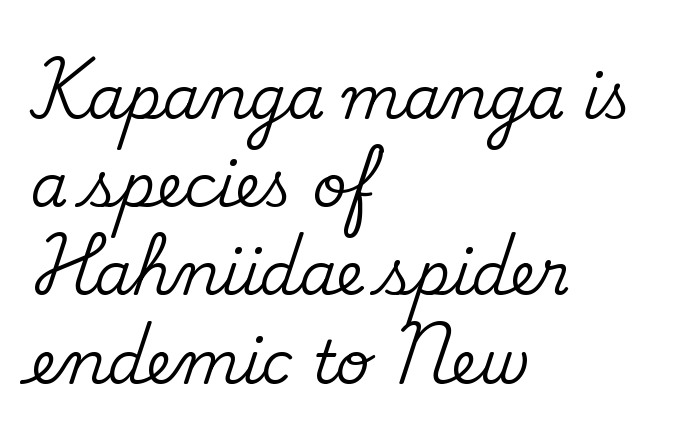
The image shows 60 px text type; set left-aligned, normal line spacing (1.47x), normal letter spacing, not underlined; medium stroke contrast and a small x-height.
